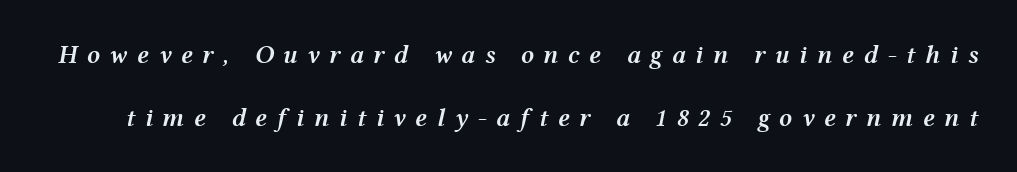
A fair bit of extra ink — the face is semibold, not bold. A typesetter would call this heavily tracked-out type. Vertically, the passage feels expansive, rows floating well apart. Lines of text with bare space underneath.
